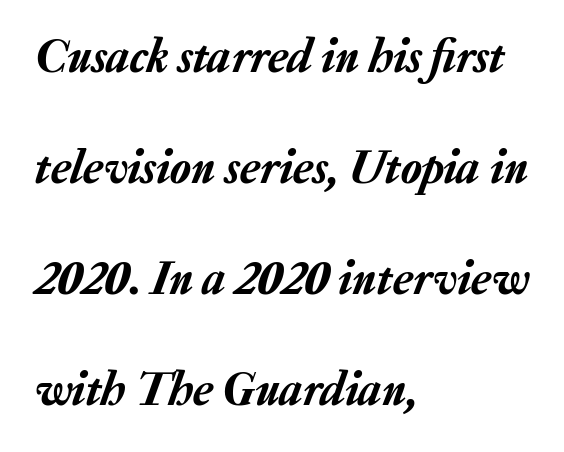
The rendering applies a slant to the glyphs. The face used here is proportionally spaced, like ordinary book or web type. Every row of glyphs begins at an identical x-position on the left. The horizontal fit of the characters is conventional and even.
